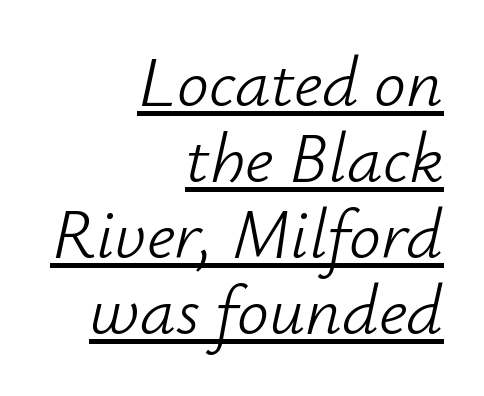
{"italic": "yes", "lean": "right", "slant_degrees": 12, "bold": "no", "weight": "light", "width": "normal", "stroke_contrast": "low", "x_height": "small", "monospaced": "no", "underline": "yes", "align": "right", "line_spacing": "tight", "line_spacing_ratio": 1.07, "letter_spacing": "normal", "letter_spacing_em": 0.0, "glyph_px": 71}
